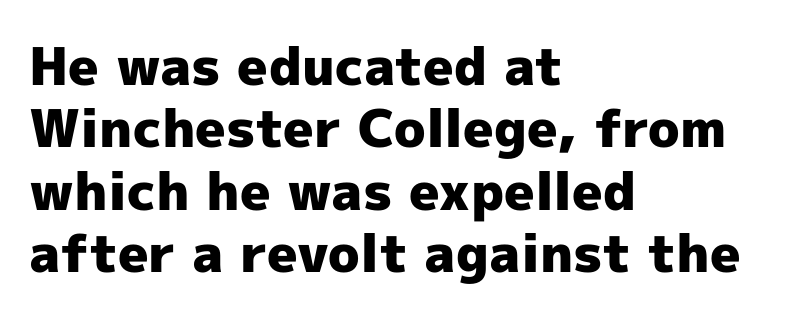
{"serif": "no", "italic": "no", "bold": "yes", "weight": "heavy", "width": "normal", "x_height": "medium", "monospaced": "no", "underline": "no", "align": "left", "line_spacing_ratio": 1.2, "letter_spacing": "normal", "letter_spacing_em": 0.0, "glyph_px": 52}
